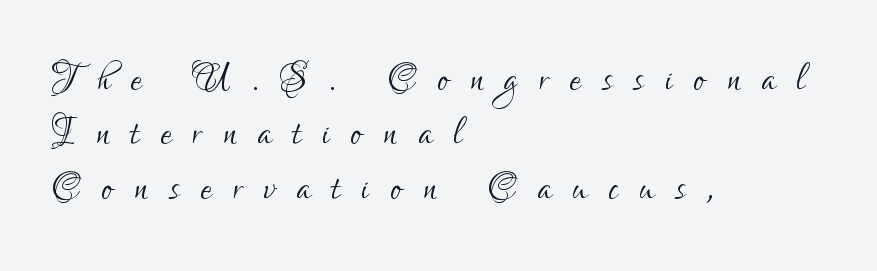
The image shows 50 px light, condensed sans-serif type; set left-aligned, tight line spacing (1.09x), unusually wide letter spacing (+0.43 em), not underlined; low stroke contrast and a small x-height.
